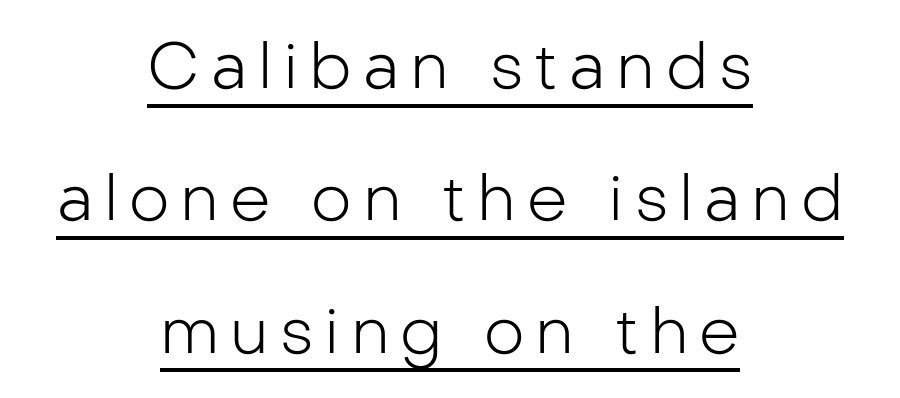
Glance below the letters and you will spot a drawn line. Alignment: centered. These lines are rendered in a variable-pitch font. The characters are drawn with everyday or finer stroke widths.
